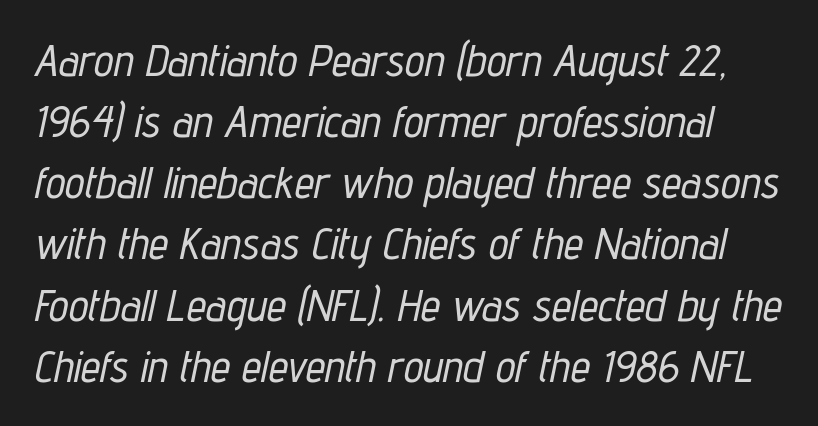
The image shows 44 px condensed type, italic (leaning right); set normal line spacing (1.39x), normal letter spacing, not underlined; low stroke contrast and a medium x-height.
